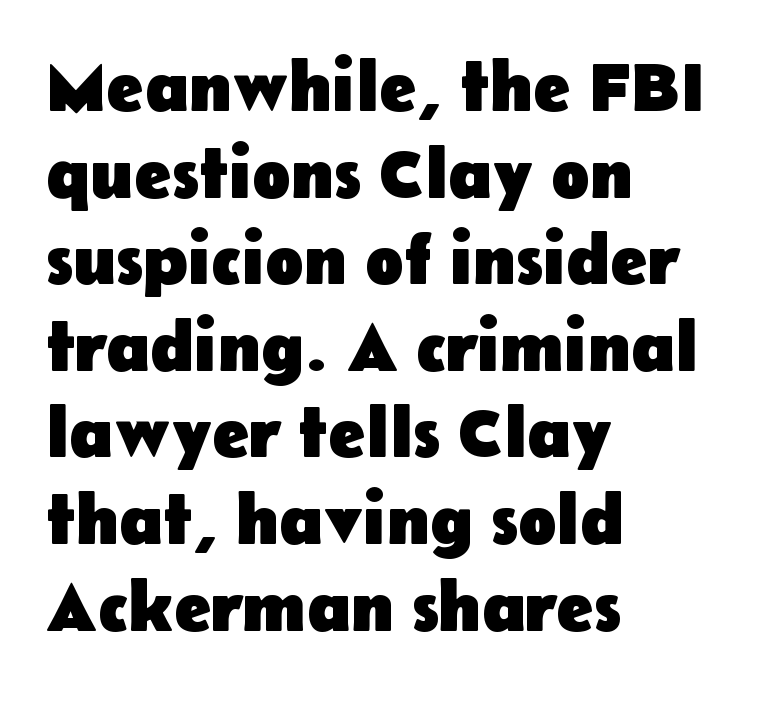
Posture: vertical. The space directly below the letters is spotless. Typographically, this falls in the sans-serif category. A full-strength bold gives these letters their thick strokes. Think of a printed novel: that variable character pitch is what you see here. The setting favours the left margin, as ordinary paragraphs usually do.
